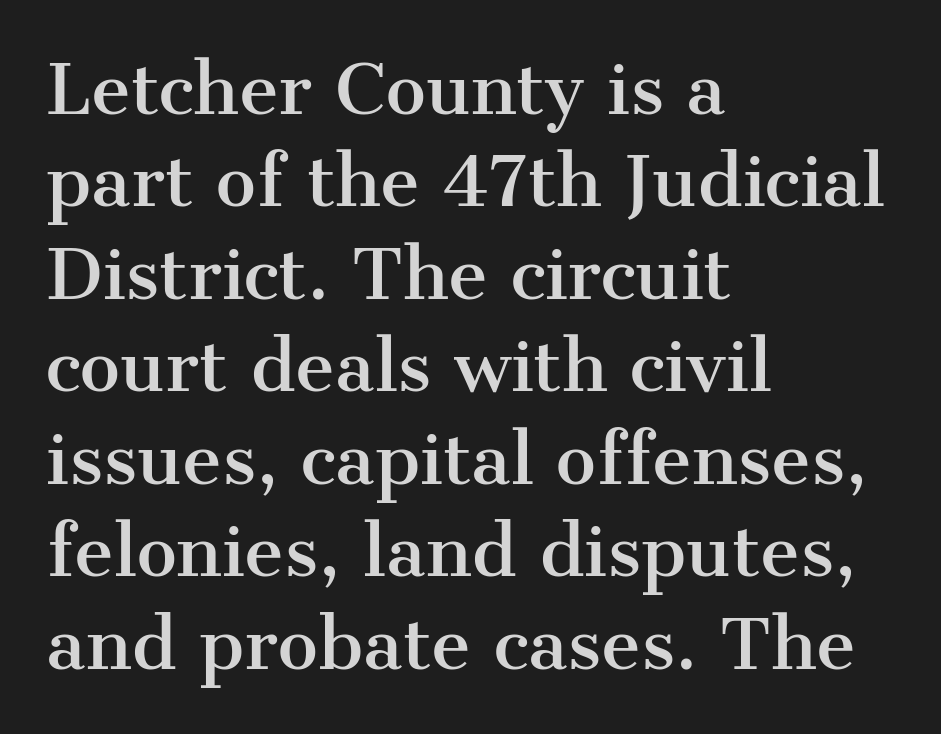
Q: Is the text italic (slanted)? A: No, it is upright.
Q: Is the typeface a serif or a sans-serif typeface? A: Serif.
Q: Is the text underlined? A: No.
Q: How is the paragraph aligned? A: Left-aligned.
Q: Is the spacing between letters normal or unusually wide? A: Normal.
Q: Is the spacing between lines tight, normal or loose? A: Normal.
Q: Width (condensed, normal, or wide)? A: Normal.
Q: Stroke contrast? A: Medium.
Q: x-height? A: Medium.
Q: Monospaced? A: No.
